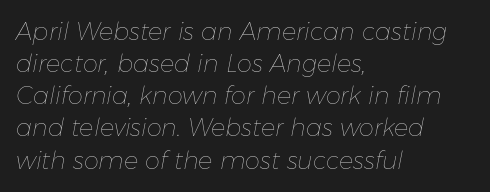
Q: Is the text bold? A: No.
Q: Is the text italic (slanted)? A: Yes, it leans right by about 11 degrees.
Q: Is the text underlined? A: No.
Q: How is the paragraph aligned? A: Left-aligned.
Q: Is the spacing between letters normal or unusually wide? A: Normal.
Q: Is the spacing between lines tight, normal or loose? A: Normal.
